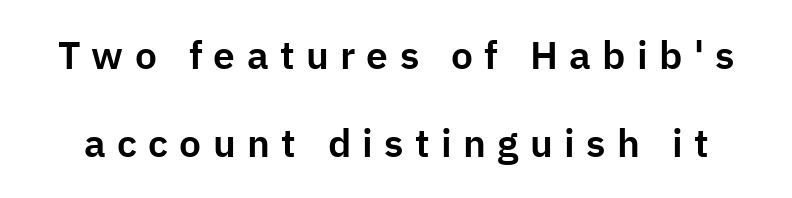
Q: Is the text italic (slanted)? A: No, it is upright.
Q: Is the typeface a serif or a sans-serif typeface? A: Sans-serif.
Q: Is the text underlined? A: No.
Q: Is the spacing between letters normal or unusually wide? A: Unusually wide.
Q: Is the spacing between lines tight, normal or loose? A: Loose.
Q: Width (condensed, normal, or wide)? A: Normal.
Q: Stroke contrast? A: Low.
Q: x-height? A: Medium.
Q: Monospaced? A: No.
